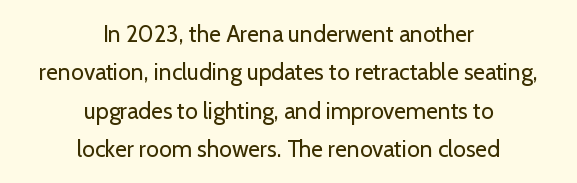
{"italic": "no", "bold": "no", "underline": "no", "align": "center", "line_spacing": "normal", "line_spacing_ratio": 1.67, "letter_spacing": "normal", "letter_spacing_em": 0.0, "glyph_px": 23}
